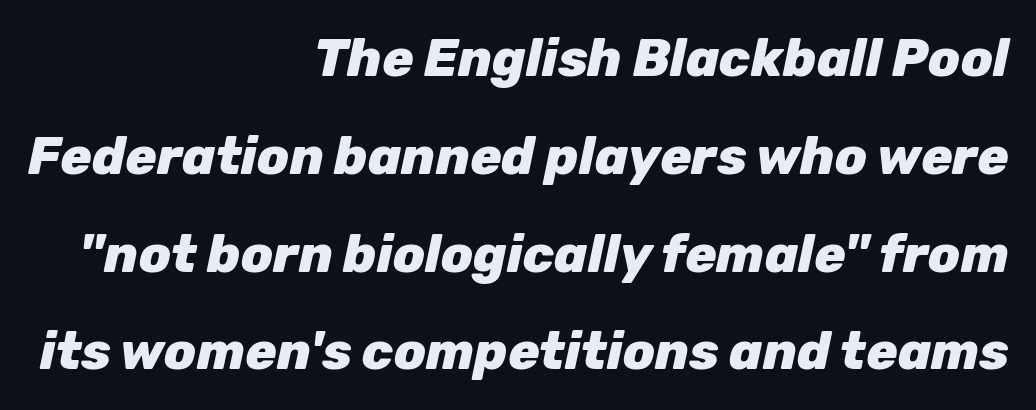
{"italic": "yes", "lean": "right", "slant_degrees": 12, "bold": "yes", "weight": "heavy", "width": "normal", "stroke_contrast": "low", "x_height": "medium", "monospaced": "no", "underline": "no", "align": "right", "line_spacing_ratio": 1.88, "letter_spacing": "normal", "letter_spacing_em": 0.0, "glyph_px": 52}
